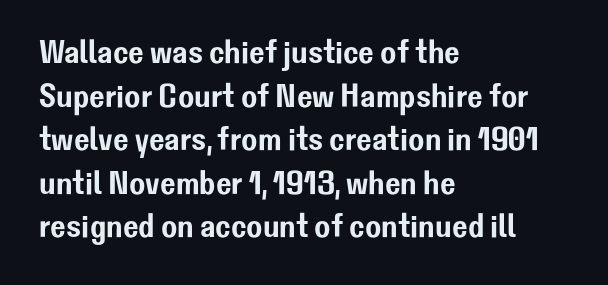
The image shows 33 px sans-serif type, upright; set left-aligned, normal line spacing (1.32x), normal letter spacing, not underlined; low stroke contrast and a medium x-height.
